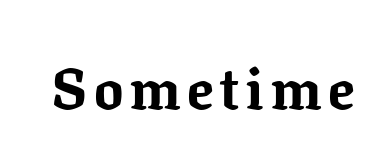
{"serif": "yes", "italic": "no", "bold": "yes", "weight": "bold", "width": "normal", "stroke_contrast": "low", "x_height": "medium", "monospaced": "no", "underline": "no", "glyph_px": 58}
